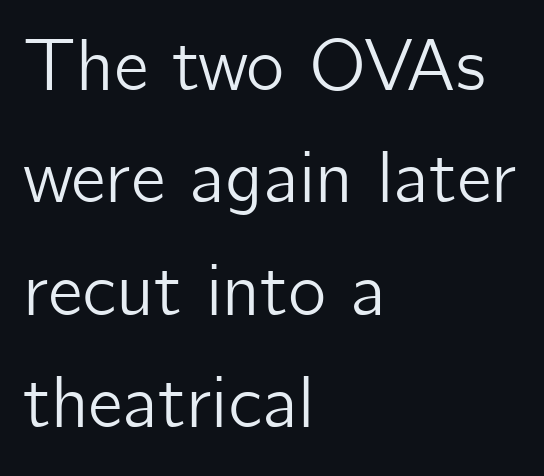
The foot of each line stays bare and open. The designer left line spacing at the default. The type family on display is of the sans-serif kind. The setting favours the left margin, as ordinary paragraphs usually do.
